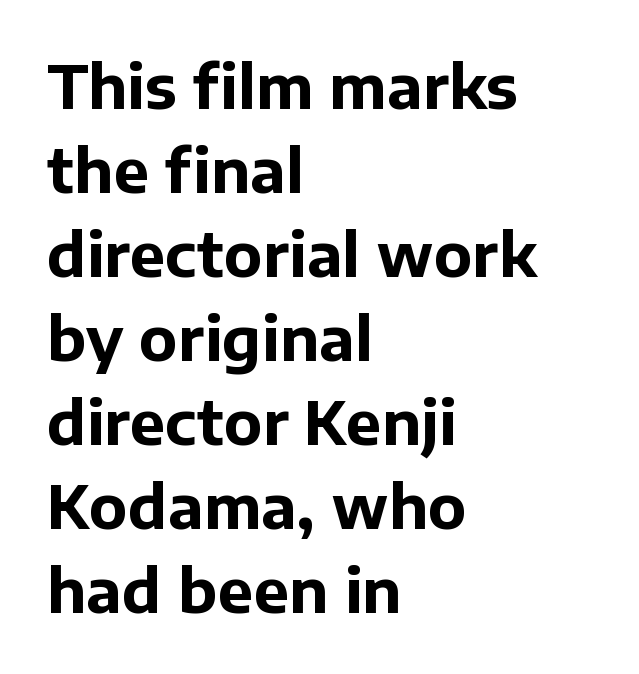
{"serif": "no", "italic": "no", "bold": "yes", "weight": "bold", "width": "normal", "stroke_contrast": "low", "x_height": "medium", "monospaced": "no", "underline": "no", "align": "left", "line_spacing": "normal", "line_spacing_ratio": 1.4, "letter_spacing": "normal", "letter_spacing_em": 0.0, "glyph_px": 60}
